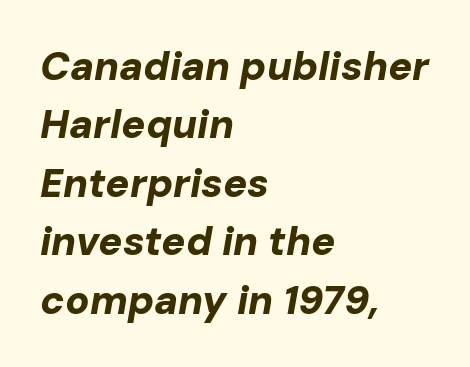
{"italic": "yes", "lean": "right", "slant_degrees": 10, "bold": "yes", "weight": "bold", "width": "normal", "stroke_contrast": "low", "x_height": "medium", "monospaced": "no", "underline": "no", "align": "left", "line_spacing": "normal", "line_spacing_ratio": 1.46, "letter_spacing": "normal", "letter_spacing_em": 0.0, "glyph_px": 40}
